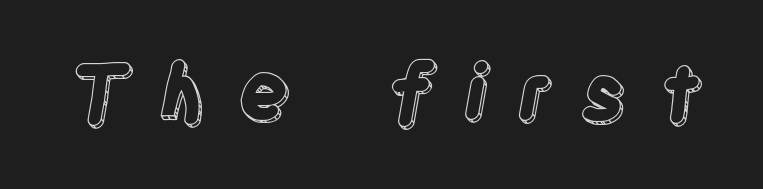
The image shows 78 px condensed type; set unusually wide letter spacing (+0.38 em), not underlined; a large x-height.
